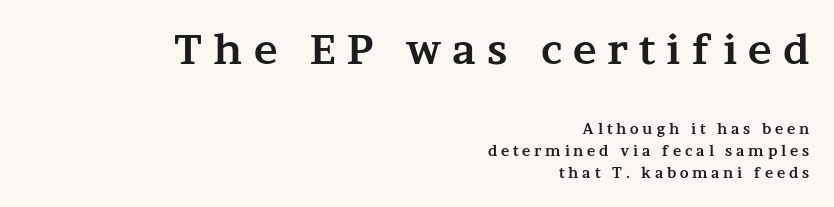
{"serif": "yes", "italic": "no", "bold": "yes", "weight": "bold", "width": "wide", "stroke_contrast": "medium", "x_height": "medium", "monospaced": "no", "underline": "no", "align": "right", "line_spacing": "normal", "line_spacing_ratio": 1.57, "letter_spacing": "wide", "letter_spacing_em": 0.27, "larger_block": "first", "size_ratio": 2.86, "glyph_px": 40}
